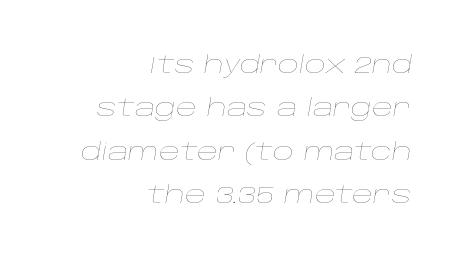
The image shows 23 px text type, italic (leaning right); set right-aligned, line spacing 1.89x, normal letter spacing, not underlined.
